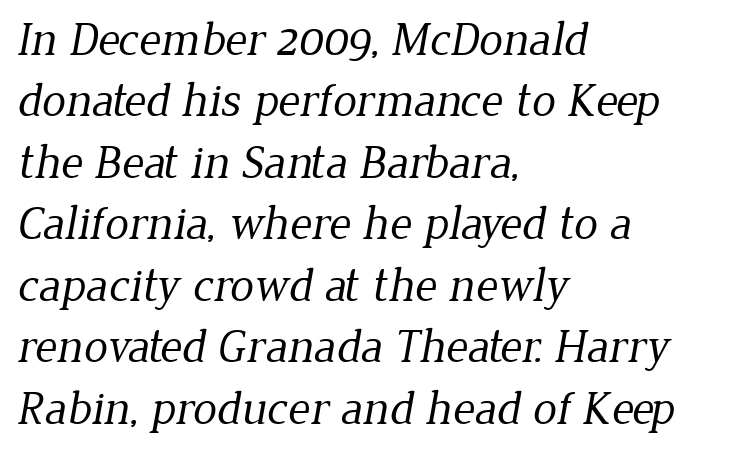
The image shows 48 px regular-weight serif type; set left-aligned, normal line spacing (1.28x), normal letter spacing, not underlined; low stroke contrast and a medium x-height.
